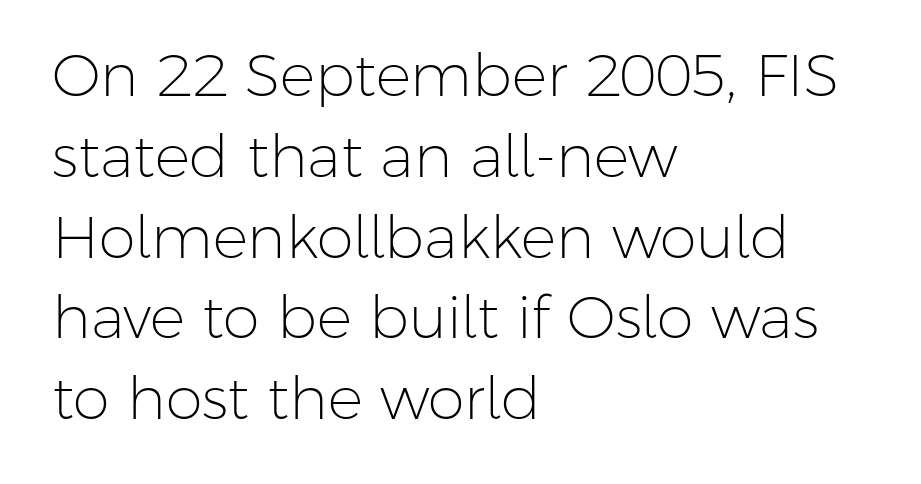
The string is rendered with underlining switched off. Glyph-to-glyph distance matches everyday printed text. Note the varied advance widths — an 'i' is clearly narrower than an 'm'. One-word summary of the alignment: left.
